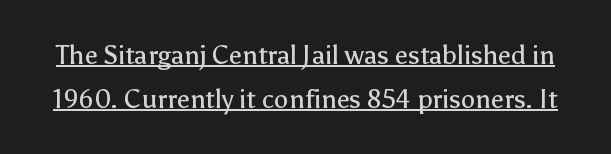
{"italic": "no", "bold": "no", "underline": "yes", "line_spacing": "normal", "line_spacing_ratio": 1.69, "letter_spacing": "normal", "letter_spacing_em": 0.0, "glyph_px": 26}
